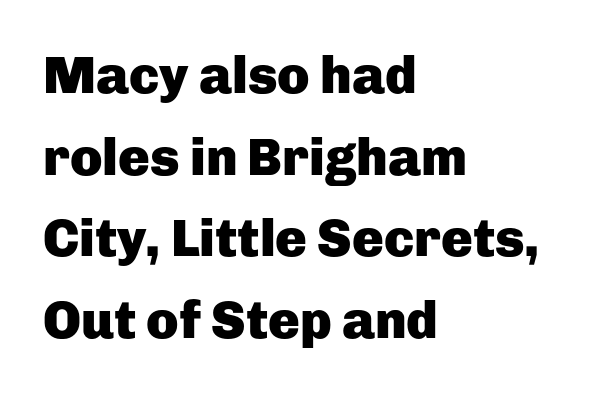
The image shows 53 px heavy sans-serif type, upright; set left-aligned, normal line spacing (1.54x), normal letter spacing, not underlined; low stroke contrast and a medium x-height.
